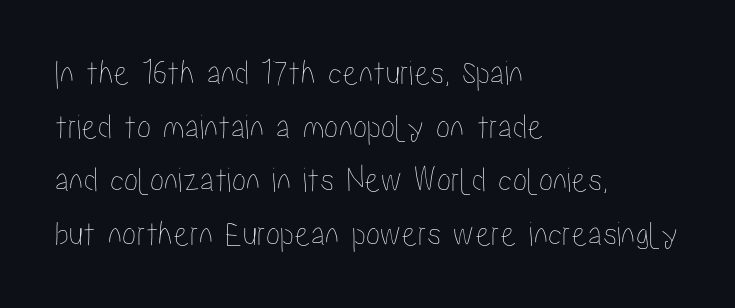
Q: Is the text italic (slanted)? A: No, it is upright.
Q: Is the text underlined? A: No.
Q: How is the paragraph aligned? A: Left-aligned.
Q: Is the spacing between letters normal or unusually wide? A: Normal.
Q: Is the spacing between lines tight, normal or loose? A: Normal.
Q: Width (condensed, normal, or wide)? A: Condensed.
Q: Stroke contrast? A: Low.
Q: x-height? A: Medium.
Q: Monospaced? A: No.
